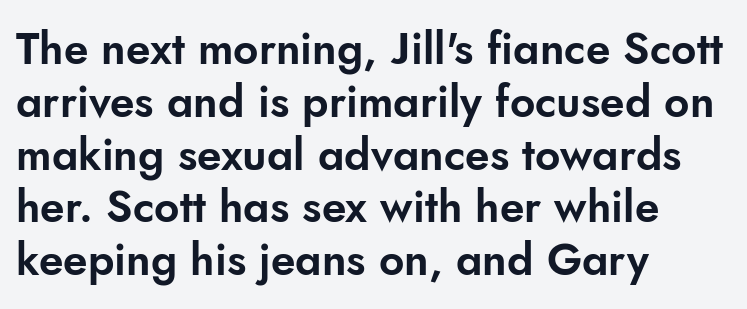
The strip under each line holds only bare page. The rendering anchors every line to the left-hand side. Spacing verdict: proportional, widths tailored to each character. A typesetter would label this face a sans. What stands out about the letter spacing? Nothing — it is the standard amount.
